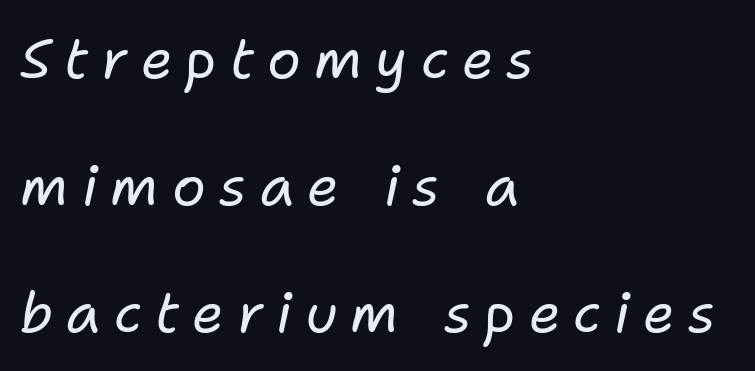
The image shows 56 px regular-weight type, italic (leaning right); set left-aligned, loose line spacing (2.27x), unusually wide letter spacing (+0.23 em), not underlined; low stroke contrast and a medium x-height.
